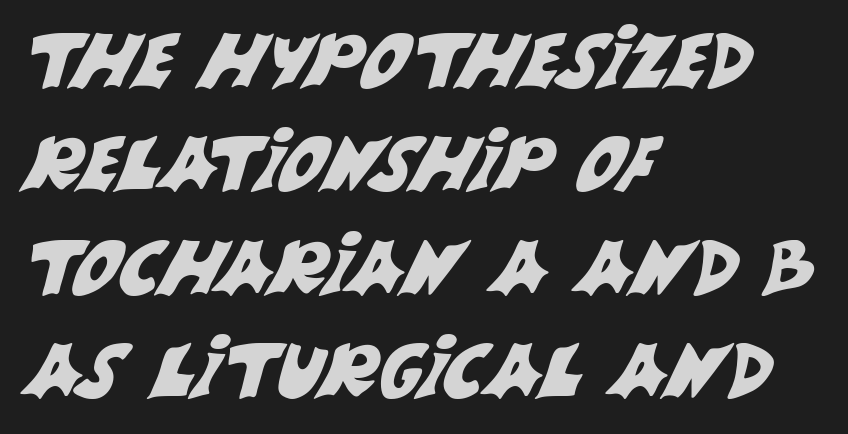
The image shows 75 px sans-serif type; set left-aligned, normal line spacing (1.38x), normal letter spacing, not underlined; medium stroke contrast and a large x-height.
